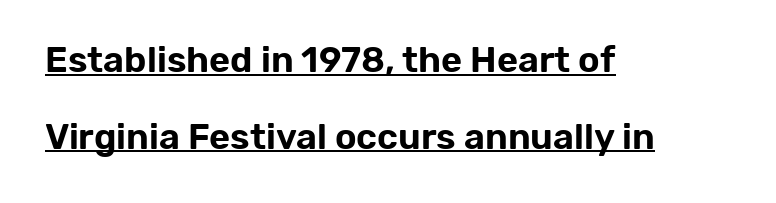
Q: Is the text italic (slanted)? A: No, it is upright.
Q: Is the typeface a serif or a sans-serif typeface? A: Sans-serif.
Q: Is the text underlined? A: Yes.
Q: How is the paragraph aligned? A: Left-aligned.
Q: Is the spacing between letters normal or unusually wide? A: Normal.
Q: Is the spacing between lines tight, normal or loose? A: Loose.
Q: Width (condensed, normal, or wide)? A: Normal.
Q: Stroke contrast? A: Low.
Q: x-height? A: Medium.
Q: Monospaced? A: No.
